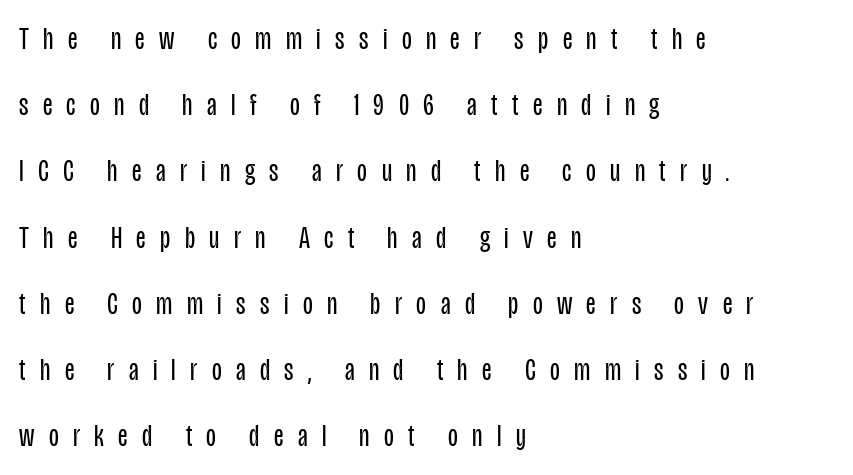
{"serif": "no", "italic": "no", "bold": "no", "weight": "regular", "width": "condensed", "stroke_contrast": "low", "x_height": "large", "monospaced": "no", "underline": "no", "align": "left", "line_spacing": "loose", "line_spacing_ratio": 2.07, "letter_spacing": "wide", "letter_spacing_em": 0.45, "glyph_px": 32}
